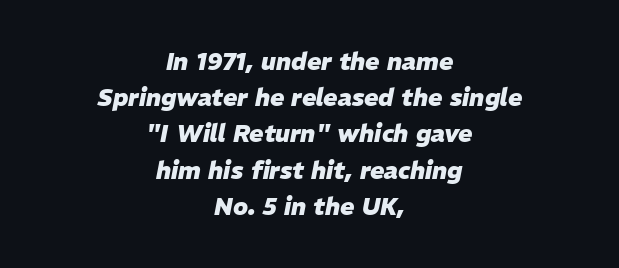
Q: Is the text bold? A: Yes.
Q: Is the text italic (slanted)? A: Yes, it leans right by about 11 degrees.
Q: Is the text underlined? A: No.
Q: How is the paragraph aligned? A: Centered.
Q: Is the spacing between letters normal or unusually wide? A: Normal.
Q: Is the spacing between lines tight, normal or loose? A: Normal.
